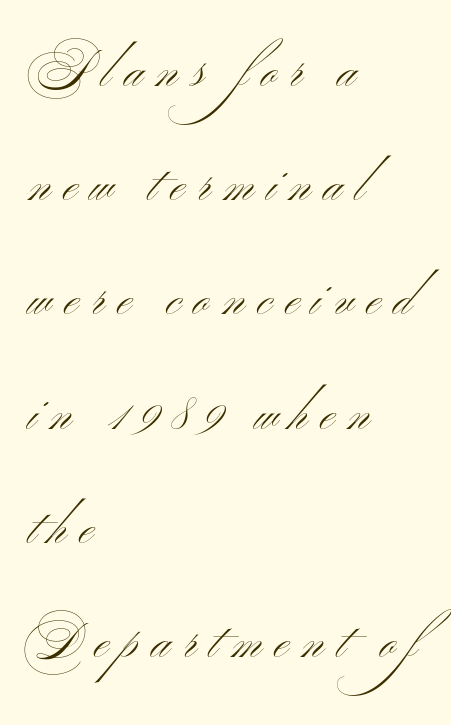
Clear beneath every line of the passage. The rag falls on the right side of this text block. This sample trades compactness for vertical openness between lines. Looks like regular typesetting: each glyph gets only the width it needs.
